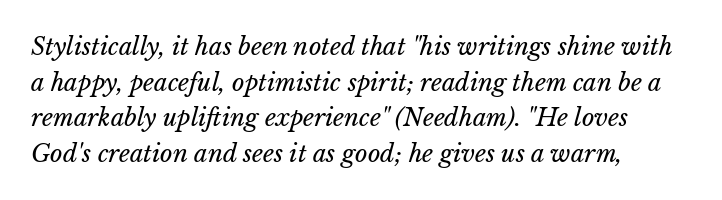
{"italic": "yes", "lean": "right", "slant_degrees": 15, "bold": "no", "underline": "no", "align": "left", "line_spacing": "normal", "line_spacing_ratio": 1.48, "letter_spacing": "normal", "letter_spacing_em": 0.0, "glyph_px": 24}
